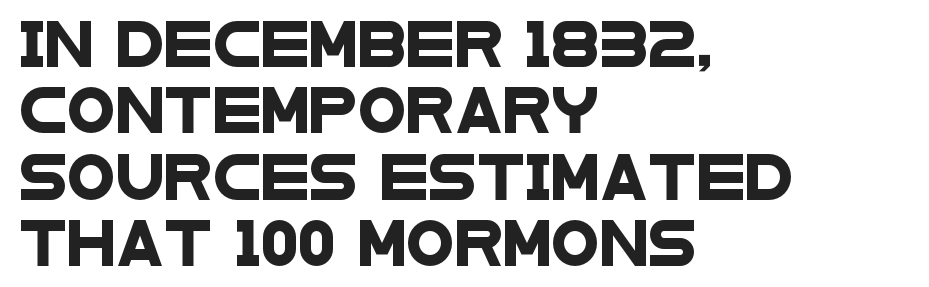
Horizontal alignment here is leftward, the default for most running prose. The rendering keeps characters at their native spacing. The characters display no serif detailing; their extremities are plain. Horizontal bands of white between lines are of average thickness.
